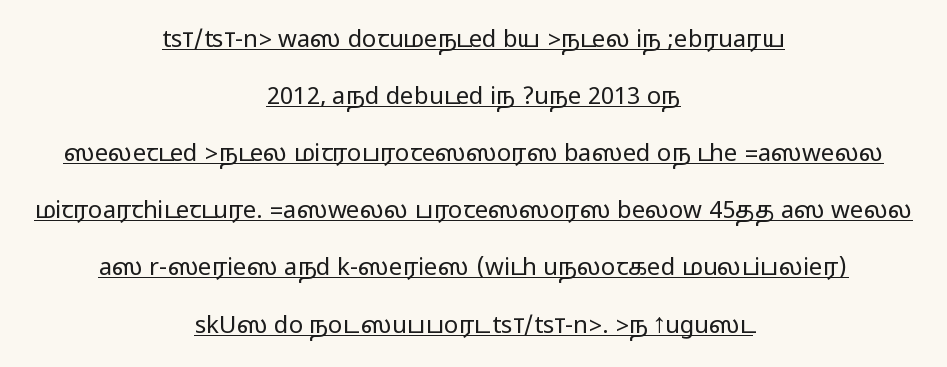
{"italic": "no", "underline": "yes", "align": "center", "line_spacing": "loose", "line_spacing_ratio": 2.38, "letter_spacing": "normal", "letter_spacing_em": 0.0, "glyph_px": 24}
